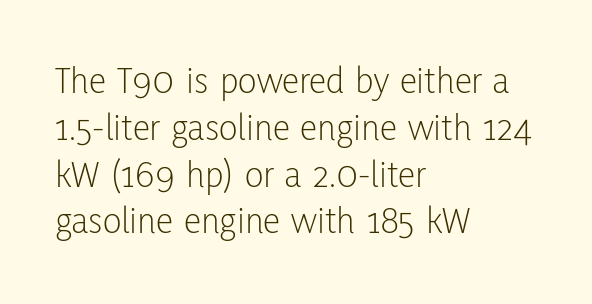
{"serif": "no", "italic": "no", "bold": "no", "weight": "light", "width": "condensed", "stroke_contrast": "low", "x_height": "medium", "monospaced": "no", "underline": "no", "align": "left", "line_spacing_ratio": 1.2, "letter_spacing": "normal", "letter_spacing_em": 0.0, "glyph_px": 39}
